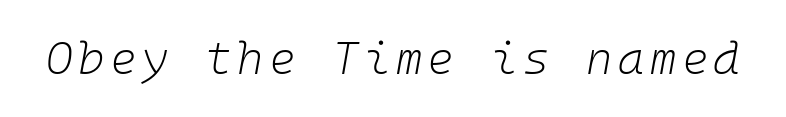
This sample has the even, mechanical cadence of fixed-width lettering. No letter is thick-stroked: the sample isn't bold. Compared with ordinary roman type, these characters are visibly tilted. Letters rest on an invisible, unmarked baseline.
